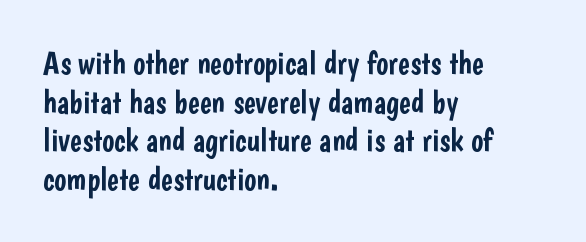
The typesetter chose a ragged-right arrangement here. This rendering leaves character spacing at its baseline value. Check under the words: just untouched page. The face used here is a sans, in the tradition of grotesques and geometrics. The letters advance in unequal steps, a hallmark of proportional type. Is there any slant? The stems are plumb.
